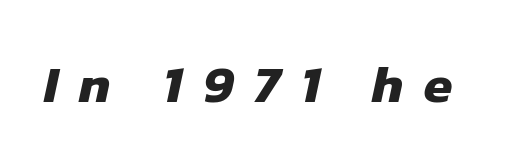
The sample has been set heavy, in full bold. Do the characters align in a grid? No, the font is proportional. Just letters on the line, the space beneath them empty. Characters follow at a spacing far wider than the type designer built in.
